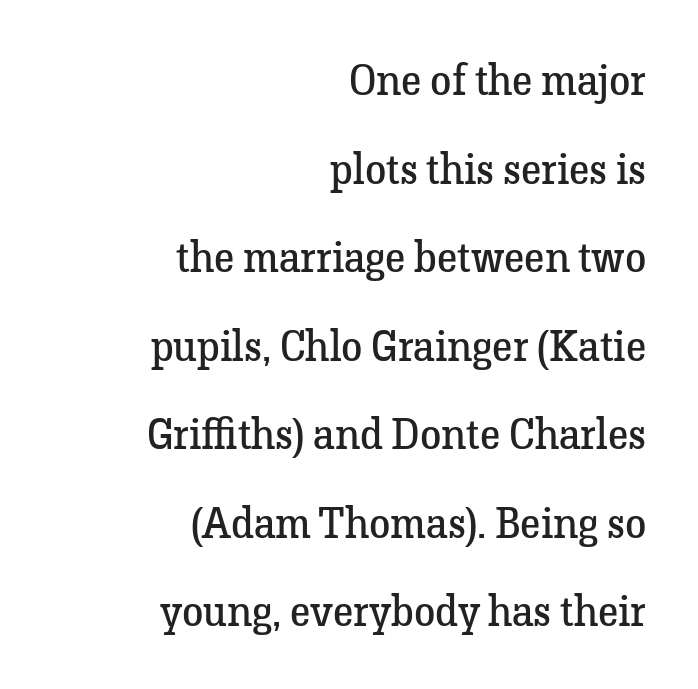
The image shows 43 px regular-weight serif type, upright; set right-aligned, loose line spacing (2.06x), normal letter spacing, not underlined; low stroke contrast and a medium x-height.
